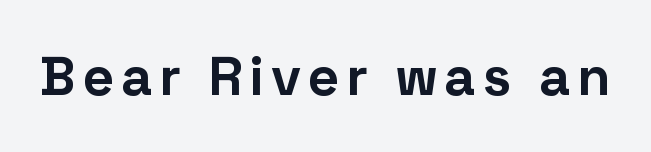
{"serif": "no", "italic": "no", "bold": "yes", "weight": "bold", "width": "normal", "stroke_contrast": "low", "x_height": "medium", "monospaced": "no", "underline": "no", "glyph_px": 55}
